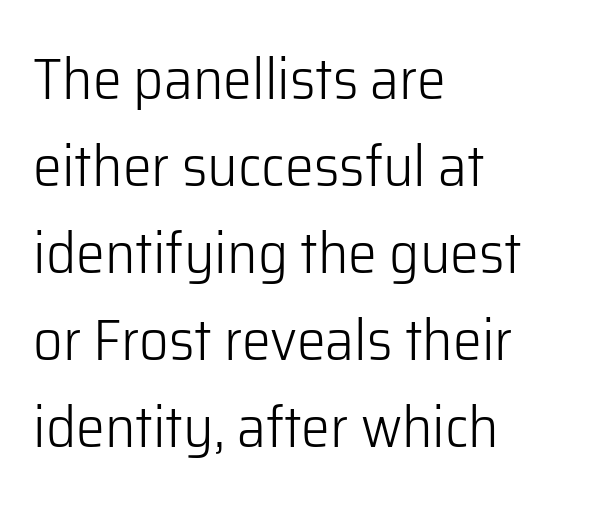
The image shows 58 px light sans-serif type, upright; set left-aligned, normal line spacing (1.5x), normal letter spacing, not underlined; low stroke contrast and a medium x-height.
